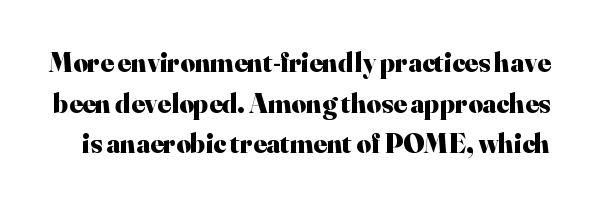
Q: Is the text bold? A: Yes.
Q: Is the text italic (slanted)? A: No, it is upright.
Q: Is the typeface a serif or a sans-serif typeface? A: Serif.
Q: Is the text underlined? A: No.
Q: Is the spacing between letters normal or unusually wide? A: Normal.
Q: Is the spacing between lines tight, normal or loose? A: Normal.
Q: Width (condensed, normal, or wide)? A: Normal.
Q: Stroke contrast? A: High.
Q: x-height? A: Small.
Q: Monospaced? A: No.
